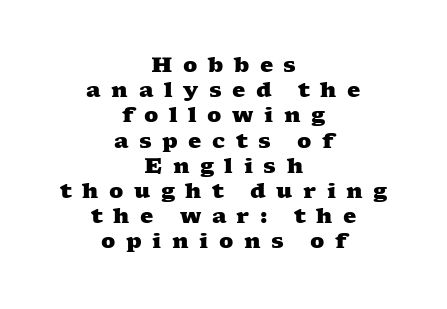
{"bold": "yes", "underline": "no", "align": "center", "line_spacing_ratio": 1.2, "letter_spacing": "wide", "letter_spacing_em": 0.5, "glyph_px": 21}
